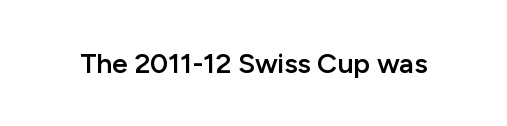
A bit beefed up — I'd call it semibold rather than bold. Look at the tracking — it's just the regular setting, nothing added. The space beneath each line is pristine and unruled. Varying glyph widths throughout — classic text-font behaviour. Typographically, this falls in the sans-serif category.
